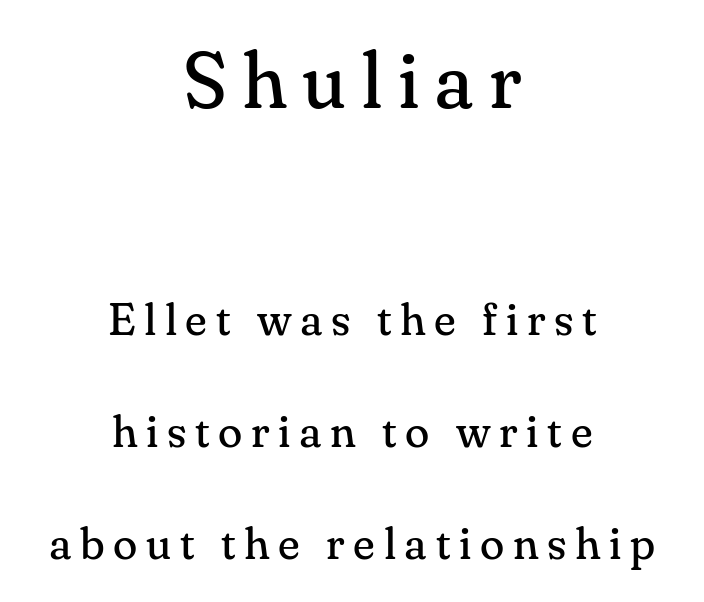
The image shows 79 px regular-weight serif type, upright; set centered, loose line spacing (2.49x), not underlined; the first (top) block is 1.76x larger; medium stroke contrast and a small x-height.
